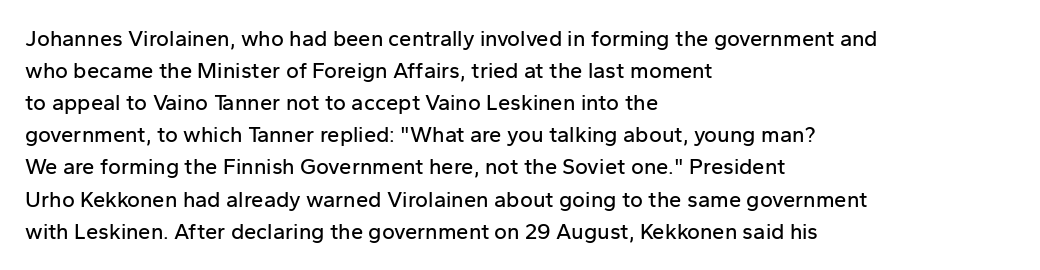
These lines were composed using upright roman letters. If you drew a ruler down the left edge, every line would touch it. In terms of leading, this rendering sits right in the middle. These lines keep a tight, regular rhythm from letter to letter. The glyphs are unaccompanied by any horizontal stroke below them.
